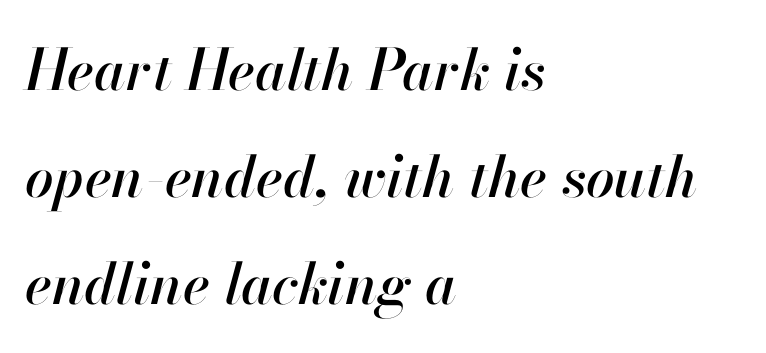
Q: Is the text italic (slanted)? A: Yes, it leans right by about 13 degrees.
Q: Is the text underlined? A: No.
Q: How is the paragraph aligned? A: Left-aligned.
Q: Is the spacing between letters normal or unusually wide? A: Normal.
Q: Width (condensed, normal, or wide)? A: Normal.
Q: Stroke contrast? A: High.
Q: x-height? A: Small.
Q: Monospaced? A: No.
